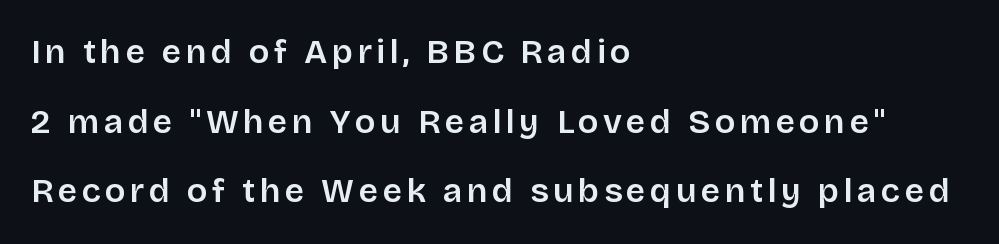
Q: Is the text italic (slanted)? A: No, it is upright.
Q: Is the typeface a serif or a sans-serif typeface? A: Sans-serif.
Q: Is the text underlined? A: No.
Q: How is the paragraph aligned? A: Left-aligned.
Q: Is the spacing between lines tight, normal or loose? A: Loose.
Q: Width (condensed, normal, or wide)? A: Normal.
Q: Stroke contrast? A: Low.
Q: x-height? A: Large.
Q: Monospaced? A: No.
